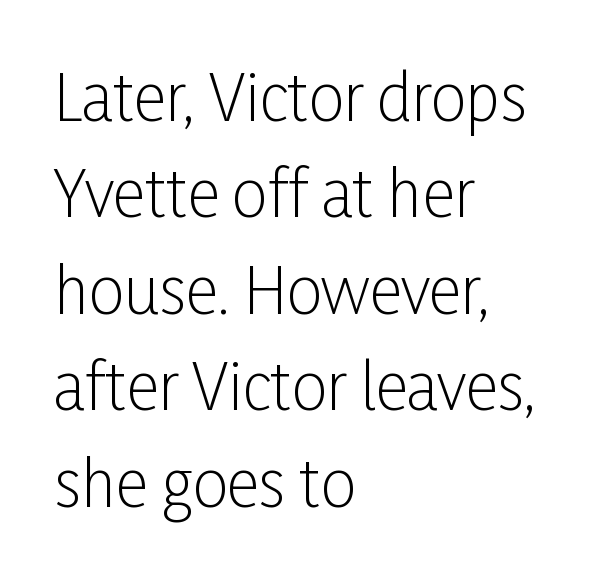
{"serif": "no", "italic": "no", "bold": "no", "weight": "light", "width": "condensed", "stroke_contrast": "low", "x_height": "medium", "monospaced": "no", "underline": "no", "align": "left", "line_spacing": "normal", "line_spacing_ratio": 1.53, "letter_spacing": "normal", "letter_spacing_em": 0.0, "glyph_px": 63}
